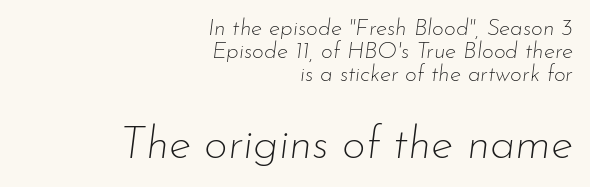
The image shows 46 px thin type, italic (leaning right); set right-aligned, tight line spacing (1.0x), normal letter spacing, not underlined; the second (bottom) block is 2.0x larger; low stroke contrast and a small x-height.
